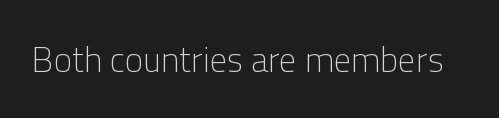
The image shows 35 px light sans-serif type, upright; set normal letter spacing, not underlined; low stroke contrast and a medium x-height.
